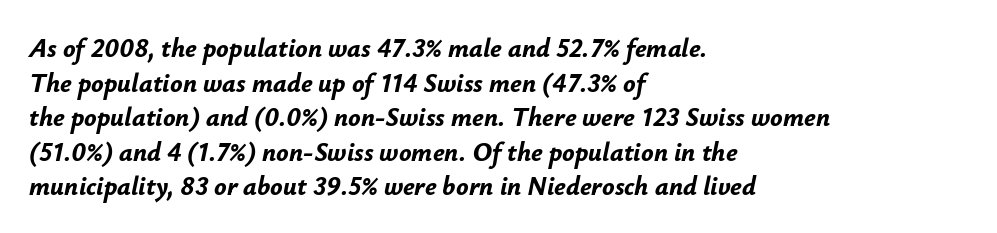
Q: Is the text bold? A: Yes.
Q: Is the text italic (slanted)? A: Yes, it leans right by about 12 degrees.
Q: Is the text underlined? A: No.
Q: How is the paragraph aligned? A: Left-aligned.
Q: Is the spacing between letters normal or unusually wide? A: Normal.
Q: Is the spacing between lines tight, normal or loose? A: Normal.
